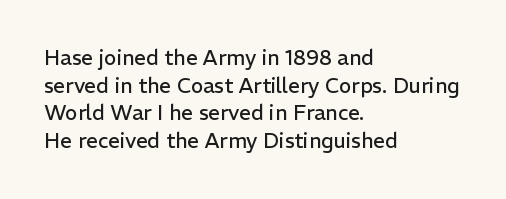
Q: Is the text bold? A: No.
Q: Is the text italic (slanted)? A: No, it is upright.
Q: Is the text underlined? A: No.
Q: How is the paragraph aligned? A: Left-aligned.
Q: Is the spacing between letters normal or unusually wide? A: Normal.
Q: Is the spacing between lines tight, normal or loose? A: Normal.
